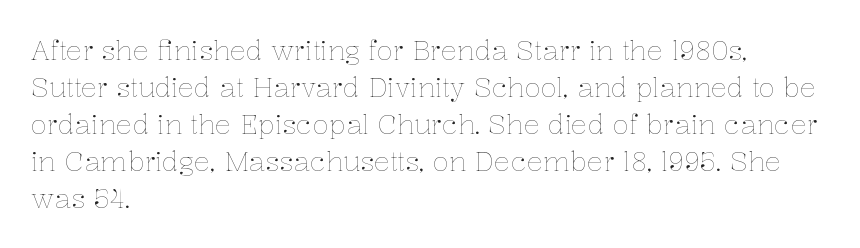
The image shows 27 px text type, upright; set left-aligned, normal line spacing (1.37x), normal letter spacing, not underlined.
